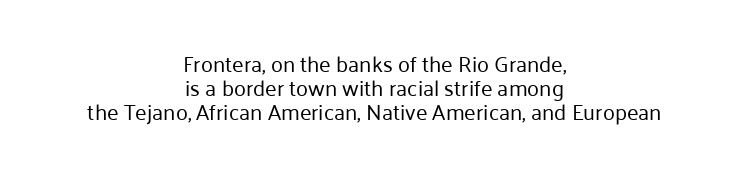
Tracking here is standard; glyphs follow each other at the usual distance. Weight class: somewhere from thin through regular. In terms of leading, this rendering errs on the cramped side. The setting favours the middle, as headings and verse often do.
